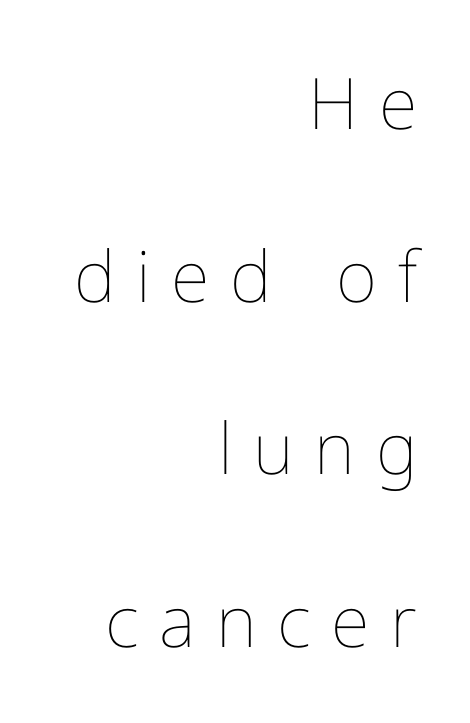
Q: Is the text bold? A: No.
Q: Is the text italic (slanted)? A: No, it is upright.
Q: Is the text underlined? A: No.
Q: How is the paragraph aligned? A: Right-aligned.
Q: Is the spacing between letters normal or unusually wide? A: Unusually wide.
Q: Is the spacing between lines tight, normal or loose? A: Loose.
Q: Width (condensed, normal, or wide)? A: Normal.
Q: Stroke contrast? A: Low.
Q: x-height? A: Medium.
Q: Monospaced? A: No.
